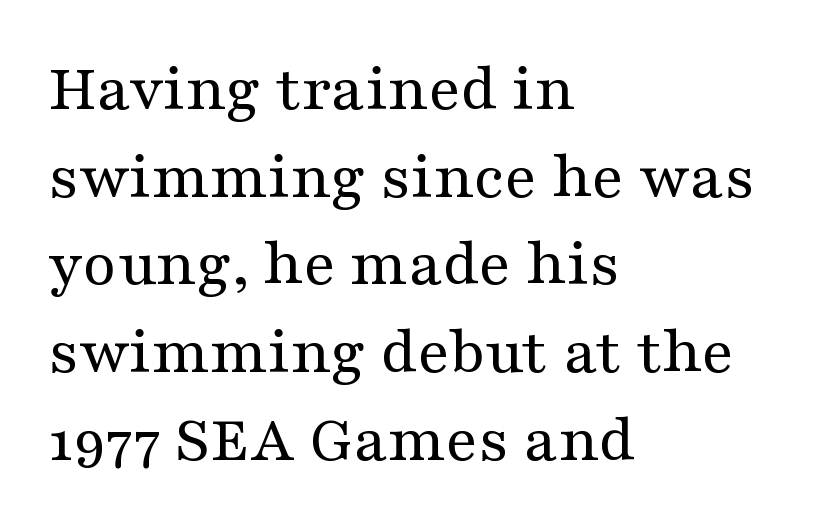
Q: Is the text bold? A: No.
Q: Is the text italic (slanted)? A: No, it is upright.
Q: Is the typeface a serif or a sans-serif typeface? A: Serif.
Q: Is the text underlined? A: No.
Q: How is the paragraph aligned? A: Left-aligned.
Q: Is the spacing between letters normal or unusually wide? A: Normal.
Q: Is the spacing between lines tight, normal or loose? A: Normal.
Q: Width (condensed, normal, or wide)? A: Wide.
Q: Stroke contrast? A: Medium.
Q: x-height? A: Medium.
Q: Monospaced? A: No.
